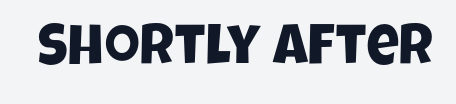
{"serif": "no", "width": "condensed", "stroke_contrast": "low", "x_height": "large", "monospaced": "no", "underline": "no", "letter_spacing": "normal", "letter_spacing_em": 0.0, "glyph_px": 57}
